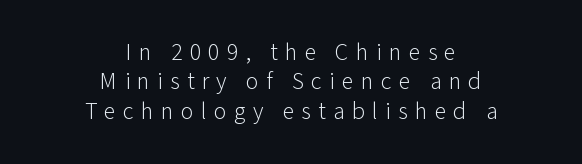
The image shows 24 px text type, upright; set centered, line spacing 1.22x, unusually wide letter spacing (+0.3 em), not underlined.
